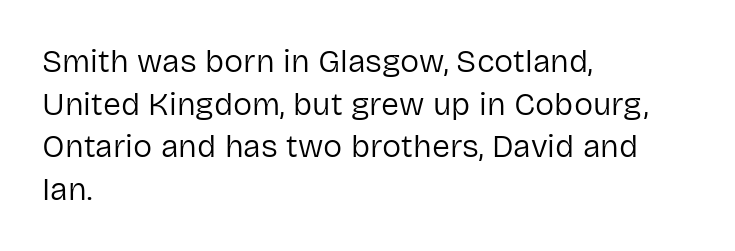
Q: Is the text bold? A: No.
Q: Is the text italic (slanted)? A: No, it is upright.
Q: Is the typeface a serif or a sans-serif typeface? A: Sans-serif.
Q: Is the text underlined? A: No.
Q: How is the paragraph aligned? A: Left-aligned.
Q: Is the spacing between letters normal or unusually wide? A: Normal.
Q: Is the spacing between lines tight, normal or loose? A: Normal.
Q: Width (condensed, normal, or wide)? A: Normal.
Q: Stroke contrast? A: Low.
Q: x-height? A: Medium.
Q: Monospaced? A: No.
